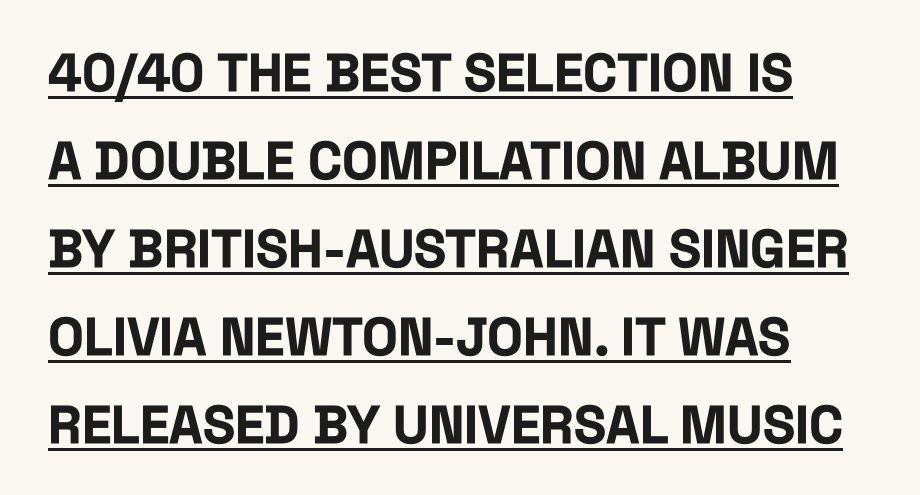
Quick note: underline on. Baseline-to-baseline distance is the conventional proportion of letter height. Every character sits straight up, as roman type does. How are the letters spaced? Ordinarily, with no added tracking.
